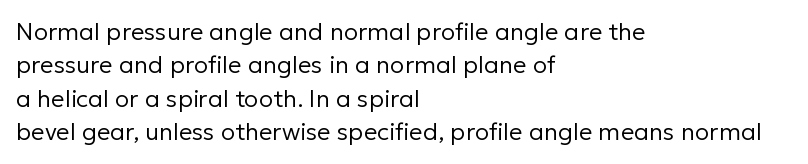
The image shows 24 px text type, upright; set left-aligned, normal line spacing (1.39x), normal letter spacing, not underlined.
